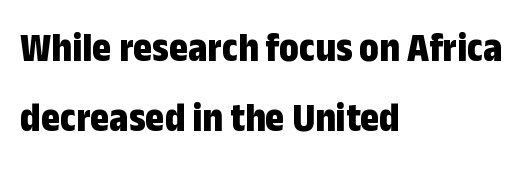
{"serif": "no", "italic": "no", "bold": "yes", "weight": "bold", "width": "condensed", "stroke_contrast": "low", "x_height": "medium", "monospaced": "no", "underline": "no", "align": "left", "line_spacing": "normal", "line_spacing_ratio": 1.7, "letter_spacing": "normal", "letter_spacing_em": 0.0, "glyph_px": 41}
